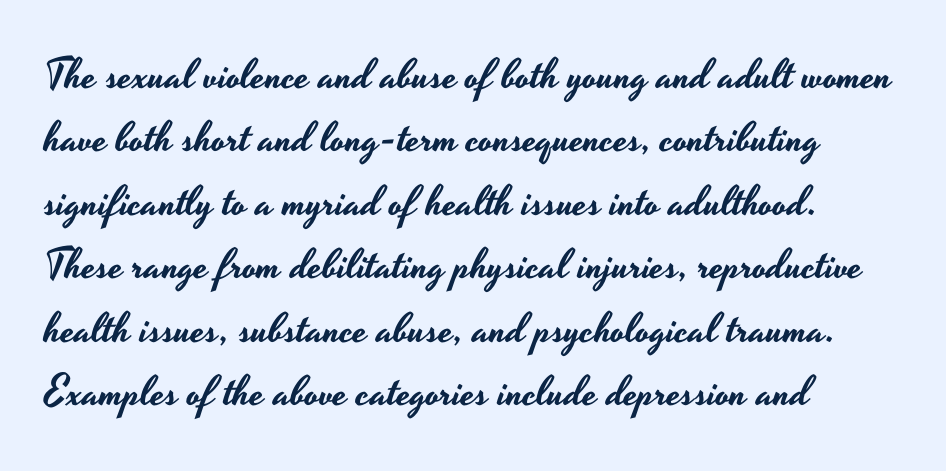
{"serif": "no", "width": "wide", "stroke_contrast": "low", "x_height": "small", "monospaced": "no", "underline": "no", "align": "left", "line_spacing": "normal", "line_spacing_ratio": 1.51, "letter_spacing": "normal", "letter_spacing_em": 0.0, "glyph_px": 42}
